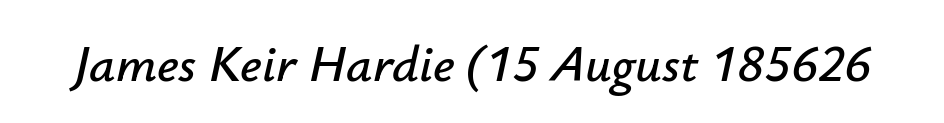
The image shows 52 px text type, italic (leaning right); set normal letter spacing, not underlined; low stroke contrast and a small x-height.
